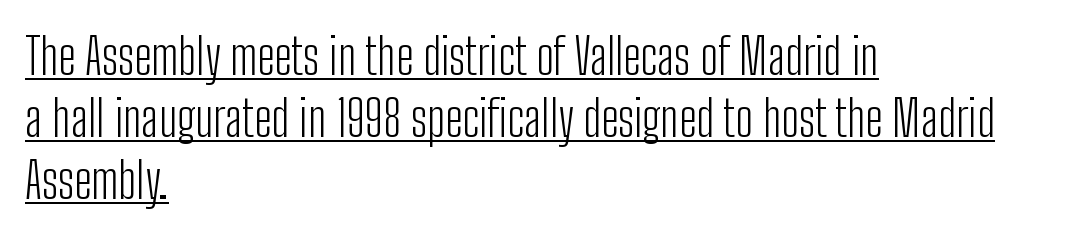
Q: Is the text bold? A: No.
Q: Is the text italic (slanted)? A: No, it is upright.
Q: Is the typeface a serif or a sans-serif typeface? A: Sans-serif.
Q: Is the text underlined? A: Yes.
Q: How is the paragraph aligned? A: Left-aligned.
Q: Is the spacing between letters normal or unusually wide? A: Normal.
Q: Width (condensed, normal, or wide)? A: Condensed.
Q: Stroke contrast? A: Low.
Q: x-height? A: Medium.
Q: Monospaced? A: No.
